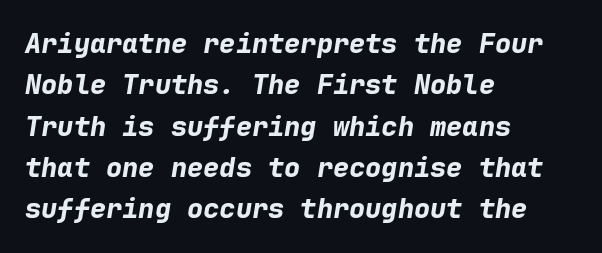
Q: Is the text bold? A: Yes.
Q: Is the text italic (slanted)? A: Yes, it leans right by about 9 degrees.
Q: Is the text underlined? A: No.
Q: How is the paragraph aligned? A: Left-aligned.
Q: Is the spacing between letters normal or unusually wide? A: Normal.
Q: Is the spacing between lines tight, normal or loose? A: Normal.
